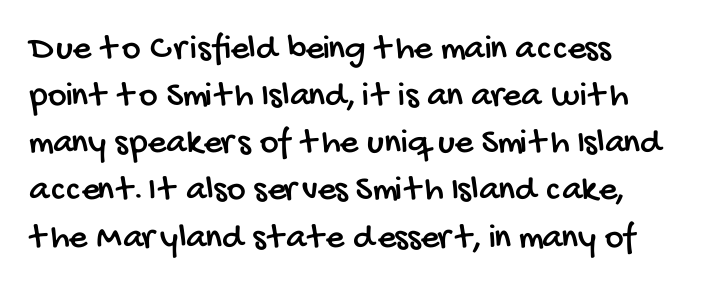
{"serif": "no", "width": "condensed", "stroke_contrast": "low", "x_height": "large", "monospaced": "no", "underline": "no", "align": "left", "line_spacing": "normal", "line_spacing_ratio": 1.31, "letter_spacing": "normal", "letter_spacing_em": 0.0, "glyph_px": 36}
